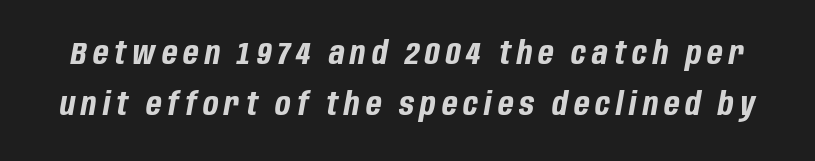
Q: Is the text bold? A: Yes.
Q: Is the text italic (slanted)? A: Yes, it leans right by about 10 degrees.
Q: Is the text underlined? A: No.
Q: Is the spacing between lines tight, normal or loose? A: Normal.
Q: Width (condensed, normal, or wide)? A: Condensed.
Q: Stroke contrast? A: Low.
Q: x-height? A: Large.
Q: Monospaced? A: No.
